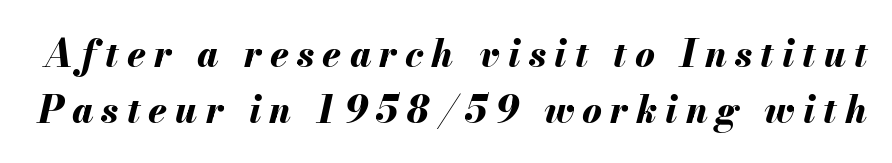
{"italic": "yes", "lean": "right", "slant_degrees": 13, "bold": "yes", "weight": "bold", "width": "normal", "stroke_contrast": "medium", "x_height": "small", "monospaced": "no", "underline": "no", "line_spacing": "normal", "line_spacing_ratio": 1.51, "letter_spacing": "wide", "letter_spacing_em": 0.22, "glyph_px": 37}
